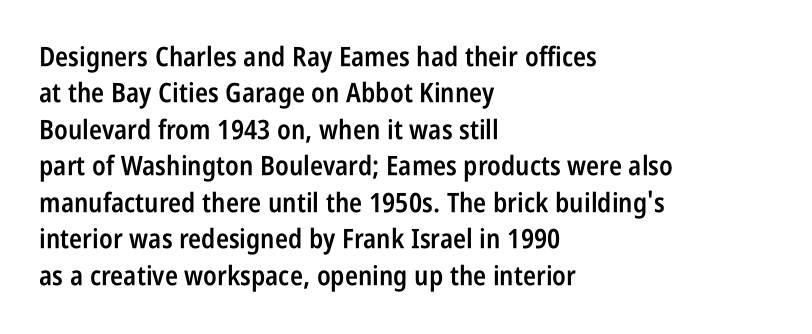
The image shows 27 px text type, upright; set left-aligned, normal line spacing (1.35x), normal letter spacing, not underlined.
